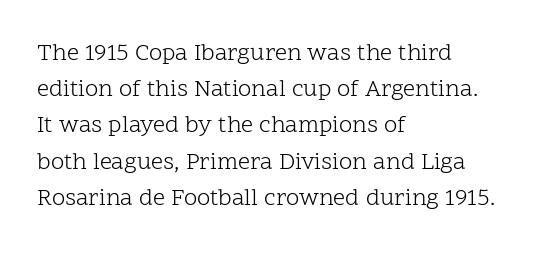
Default kerning and tracking; the words read as compact shapes. Tall strokes in this sample are plumb rather than angled. This rendering uses left alignment, leaving the right contour irregular. Students, observe: this is what conventionally led text looks like. Each stroke keeps to a modest, everyday thickness or less. Honestly, there is no underline to notice here at all.
